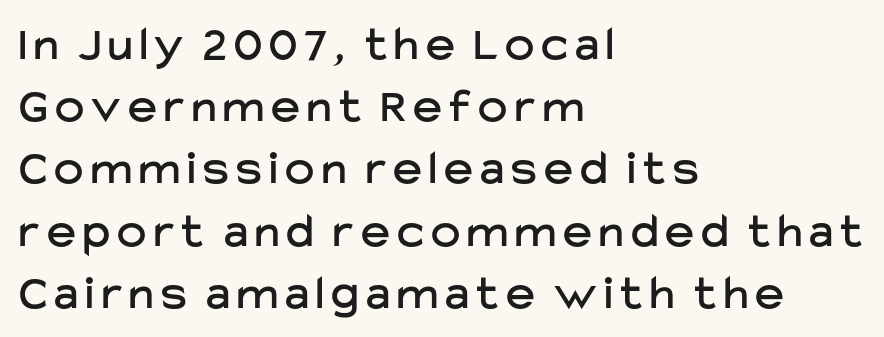
{"serif": "no", "italic": "no", "width": "normal", "stroke_contrast": "low", "x_height": "medium", "monospaced": "no", "underline": "no", "align": "left", "line_spacing": "normal", "line_spacing_ratio": 1.27, "glyph_px": 49}
